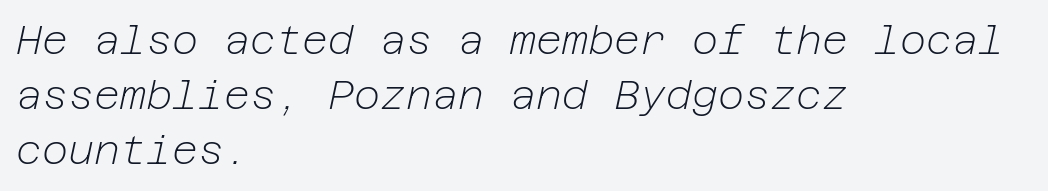
Q: Is the text bold? A: No.
Q: Is the text italic (slanted)? A: Yes, it leans right by about 12 degrees.
Q: Is the text underlined? A: No.
Q: How is the paragraph aligned? A: Left-aligned.
Q: Is the spacing between letters normal or unusually wide? A: Normal.
Q: Is the spacing between lines tight, normal or loose? A: Normal.
Q: Width (condensed, normal, or wide)? A: Normal.
Q: Stroke contrast? A: Low.
Q: x-height? A: Medium.
